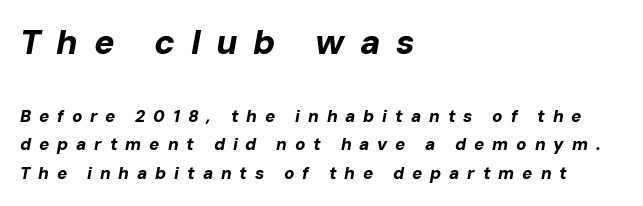
The image shows 34 px bold type, italic (leaning right); set left-aligned, normal line spacing (1.69x), unusually wide letter spacing (+0.46 em), not underlined; the first (top) block is 2.0x larger; low stroke contrast and a medium x-height.
